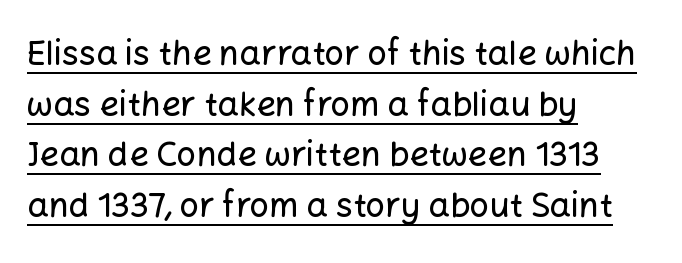
Q: Is the text italic (slanted)? A: No, it is upright.
Q: Is the typeface a serif or a sans-serif typeface? A: Sans-serif.
Q: Is the text underlined? A: Yes.
Q: How is the paragraph aligned? A: Left-aligned.
Q: Is the spacing between letters normal or unusually wide? A: Normal.
Q: Is the spacing between lines tight, normal or loose? A: Normal.
Q: Width (condensed, normal, or wide)? A: Normal.
Q: Stroke contrast? A: Low.
Q: x-height? A: Medium.
Q: Monospaced? A: No.
